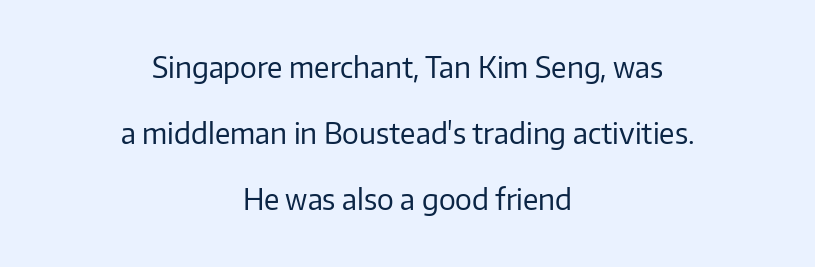
The image shows 28 px regular-weight sans-serif type, upright; set centered, loose line spacing (2.36x), normal letter spacing, not underlined; low stroke contrast and a medium x-height.
